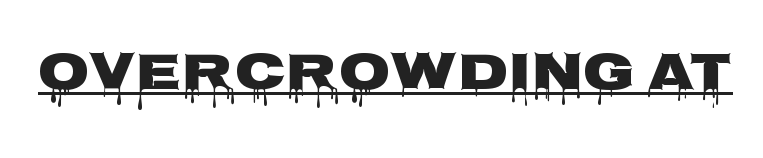
{"serif": "no", "italic": "no", "bold": "yes", "weight": "heavy", "width": "wide", "stroke_contrast": "low", "x_height": "large", "monospaced": "no", "underline": "yes", "letter_spacing": "normal", "letter_spacing_em": 0.0, "glyph_px": 53}
